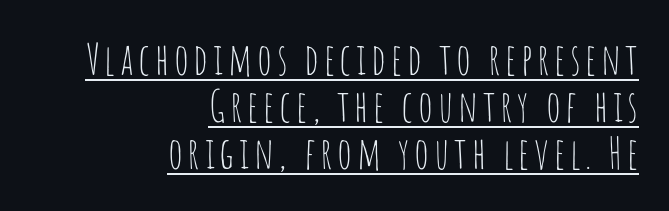
Q: Is the text bold? A: No.
Q: Is the text italic (slanted)? A: No, it is upright.
Q: Is the typeface a serif or a sans-serif typeface? A: Sans-serif.
Q: Is the text underlined? A: Yes.
Q: How is the paragraph aligned? A: Right-aligned.
Q: Is the spacing between lines tight, normal or loose? A: Tight.
Q: Width (condensed, normal, or wide)? A: Condensed.
Q: Stroke contrast? A: Low.
Q: x-height? A: Large.
Q: Monospaced? A: No.
